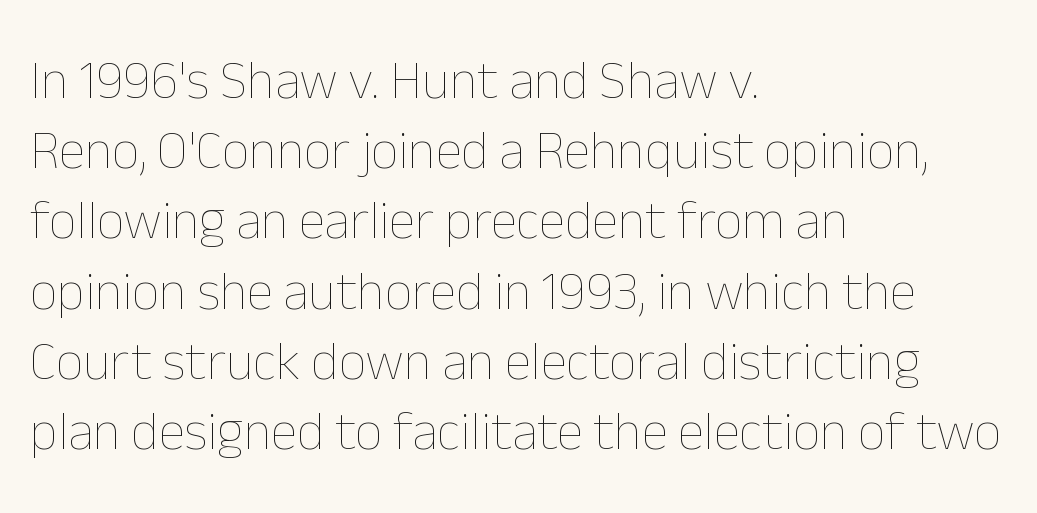
{"italic": "no", "bold": "no", "weight": "thin", "width": "normal", "stroke_contrast": "low", "x_height": "medium", "monospaced": "no", "underline": "no", "align": "left", "line_spacing": "normal", "line_spacing_ratio": 1.3, "letter_spacing": "normal", "letter_spacing_em": 0.0, "glyph_px": 54}
